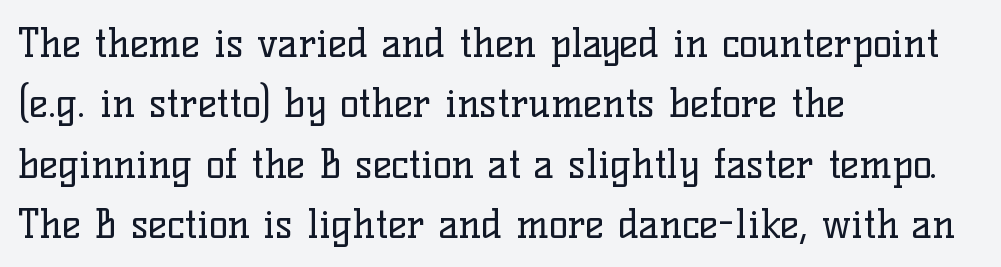
Q: Is the text bold? A: No.
Q: Is the text italic (slanted)? A: No, it is upright.
Q: Is the typeface a serif or a sans-serif typeface? A: Serif.
Q: Is the text underlined? A: No.
Q: How is the paragraph aligned? A: Left-aligned.
Q: Is the spacing between letters normal or unusually wide? A: Normal.
Q: Is the spacing between lines tight, normal or loose? A: Normal.
Q: Width (condensed, normal, or wide)? A: Normal.
Q: Stroke contrast? A: Low.
Q: x-height? A: Medium.
Q: Monospaced? A: No.
